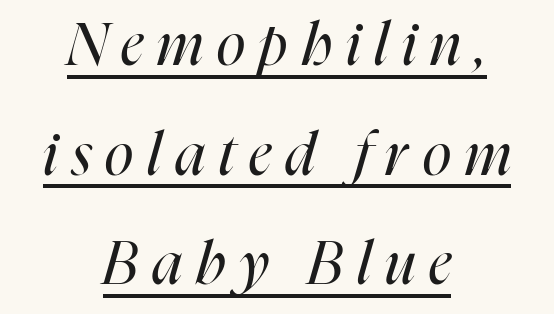
{"italic": "yes", "lean": "right", "slant_degrees": 16, "bold": "no", "weight": "regular", "width": "condensed", "stroke_contrast": "high", "x_height": "medium", "monospaced": "no", "underline": "yes", "align": "center", "line_spacing_ratio": 1.86, "letter_spacing": "wide", "letter_spacing_em": 0.24, "glyph_px": 59}
